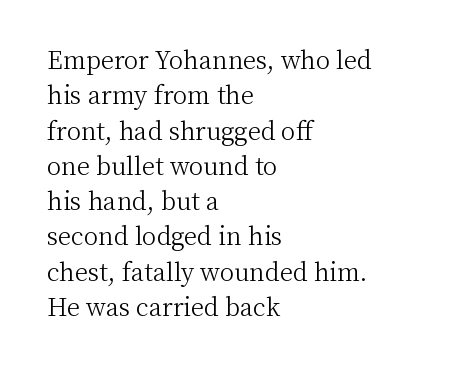
{"italic": "no", "bold": "no", "underline": "no", "align": "left", "line_spacing": "normal", "line_spacing_ratio": 1.47, "letter_spacing": "normal", "letter_spacing_em": 0.0, "glyph_px": 24}
